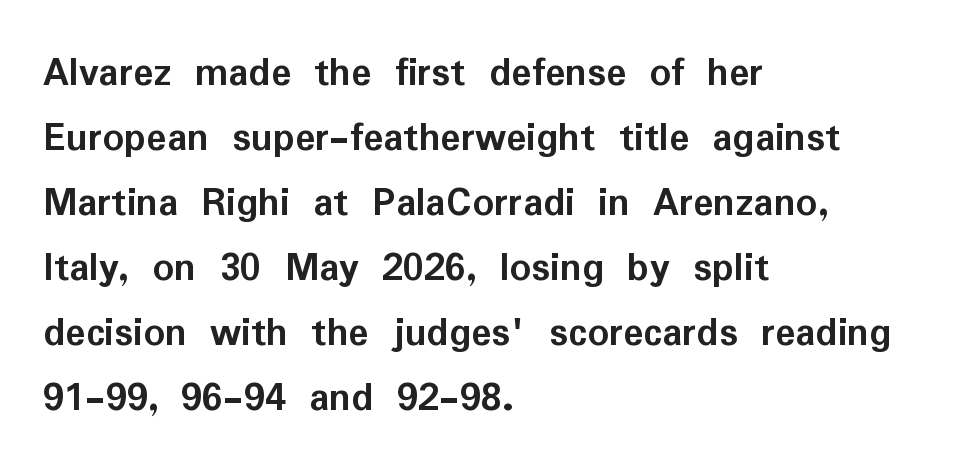
The letters are bold, with thick, heavy strokes. Underline: absent. The paragraph shown leans on its left margin. The horizontal fit of the characters is conventional and even. Rendered with straight, roman letterforms.
